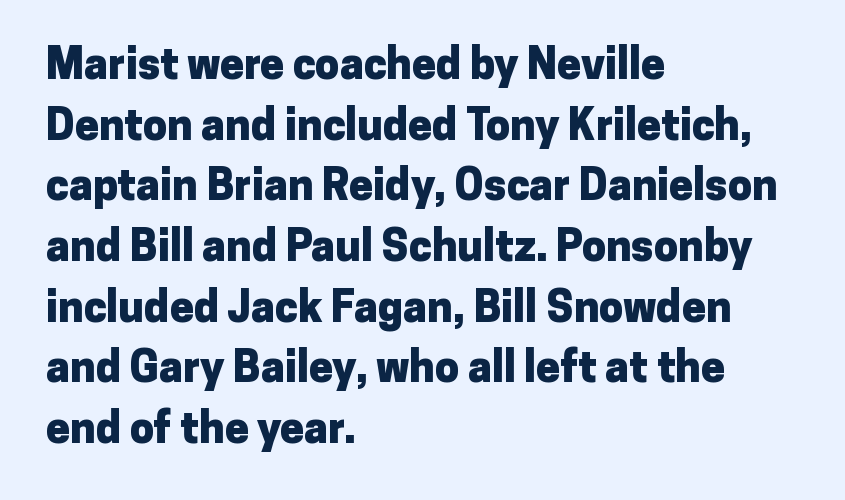
A normal amount of white space separates one row of letters from the next. Nothing unusual about the tracking: characters are spaced as the font intends. The rendering uses natural spacing where letterforms have individual widths. Nobody drew a line under any word here. Left-aligned paragraph, ragged on the right.
